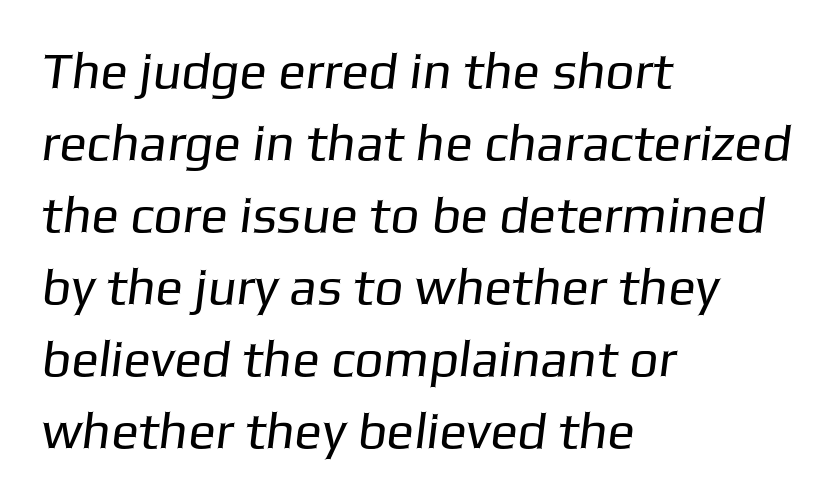
{"serif": "no", "bold": "no", "weight": "regular", "width": "normal", "stroke_contrast": "low", "x_height": "medium", "monospaced": "no", "underline": "no", "align": "left", "line_spacing": "normal", "line_spacing_ratio": 1.41, "letter_spacing": "normal", "letter_spacing_em": 0.0, "glyph_px": 51}
